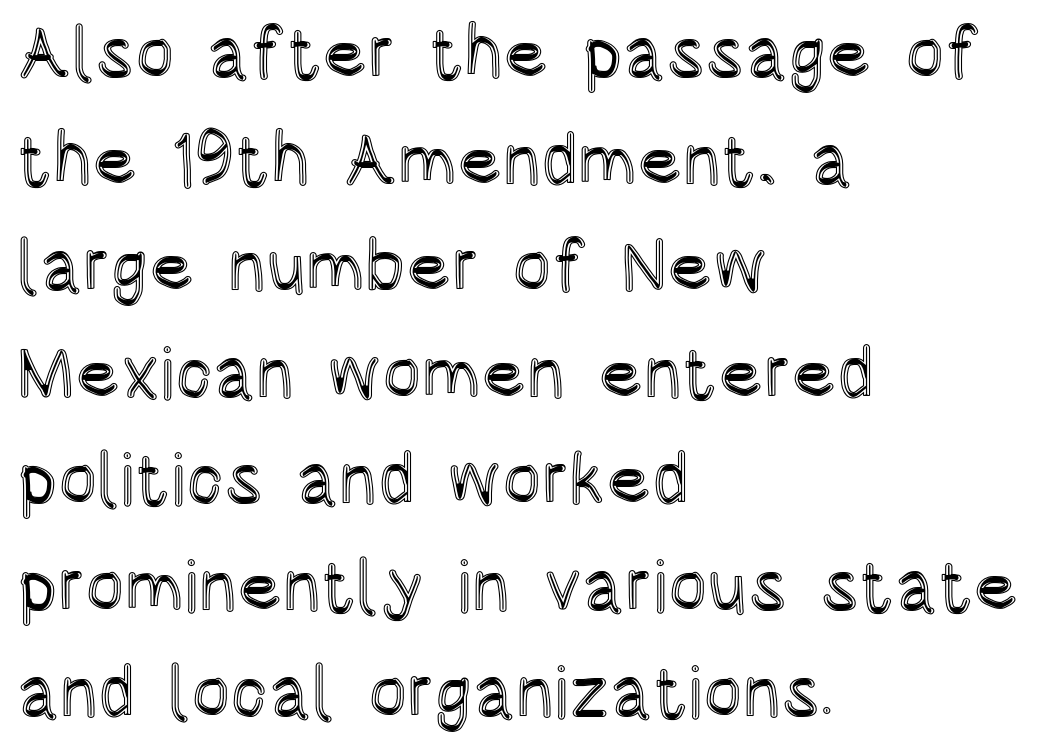
The image shows 73 px condensed type, upright; set left-aligned, normal line spacing (1.46x), normal letter spacing, not underlined; a large x-height.
